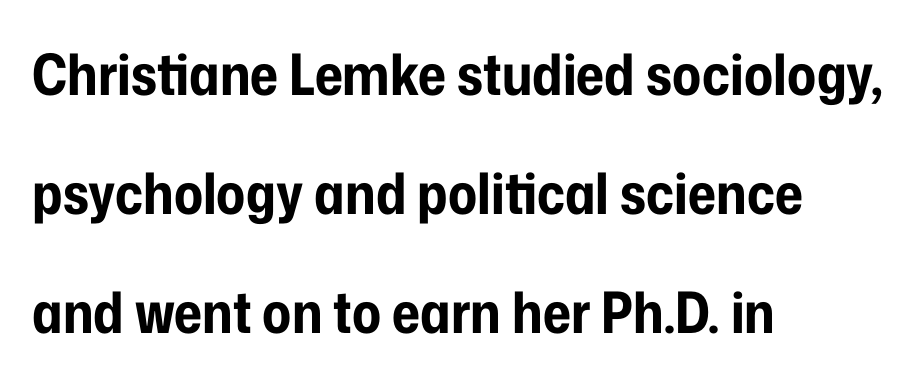
The image shows 57 px bold, condensed sans-serif type, upright; set left-aligned, loose line spacing (2.09x), normal letter spacing, not underlined; low stroke contrast and a medium x-height.
